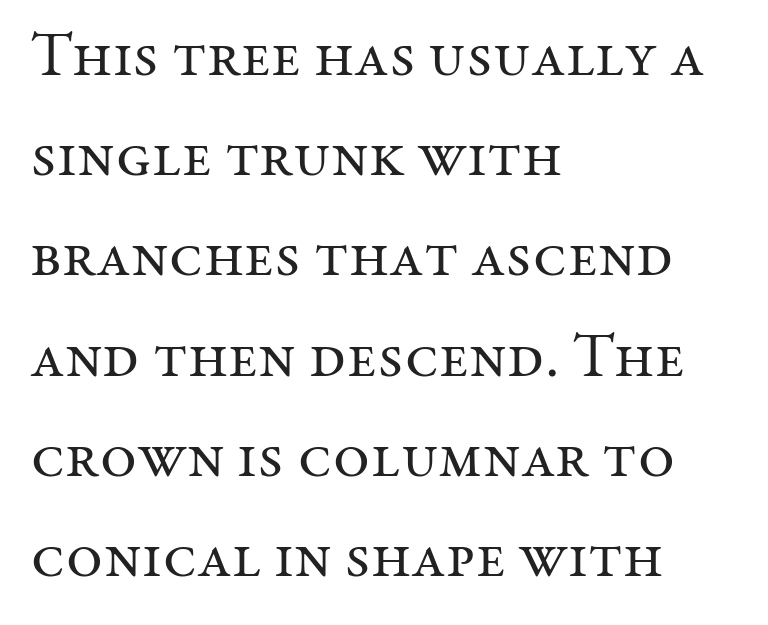
{"serif": "yes", "italic": "no", "bold": "no", "weight": "regular", "width": "normal", "stroke_contrast": "medium", "x_height": "medium", "monospaced": "no", "underline": "no", "align": "left", "line_spacing": "normal", "line_spacing_ratio": 1.59, "letter_spacing": "normal", "letter_spacing_em": 0.0, "glyph_px": 63}
